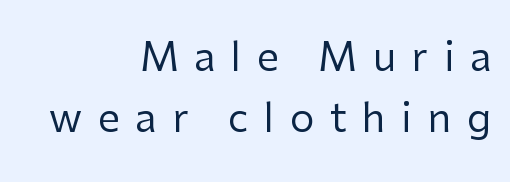
Q: Is the text bold? A: No.
Q: Is the text italic (slanted)? A: No, it is upright.
Q: Is the typeface a serif or a sans-serif typeface? A: Sans-serif.
Q: Is the text underlined? A: No.
Q: How is the paragraph aligned? A: Right-aligned.
Q: Is the spacing between letters normal or unusually wide? A: Unusually wide.
Q: Is the spacing between lines tight, normal or loose? A: Normal.
Q: Width (condensed, normal, or wide)? A: Normal.
Q: Stroke contrast? A: Low.
Q: x-height? A: Medium.
Q: Monospaced? A: No.
